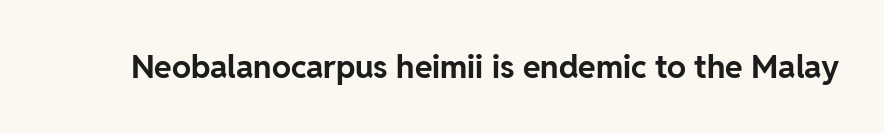
The image shows 32 px bold sans-serif type, upright; set normal letter spacing, not underlined; low stroke contrast and a medium x-height.
